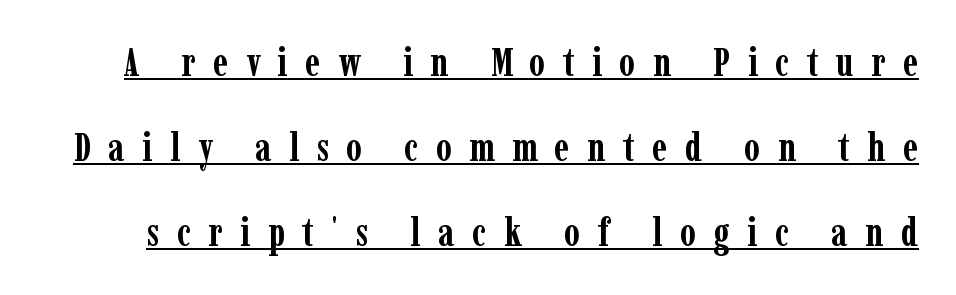
{"serif": "yes", "italic": "no", "bold": "yes", "weight": "semibold", "width": "condensed", "stroke_contrast": "low", "x_height": "medium", "monospaced": "no", "underline": "yes", "line_spacing": "loose", "line_spacing_ratio": 2.13, "letter_spacing": "wide", "letter_spacing_em": 0.44, "glyph_px": 40}
